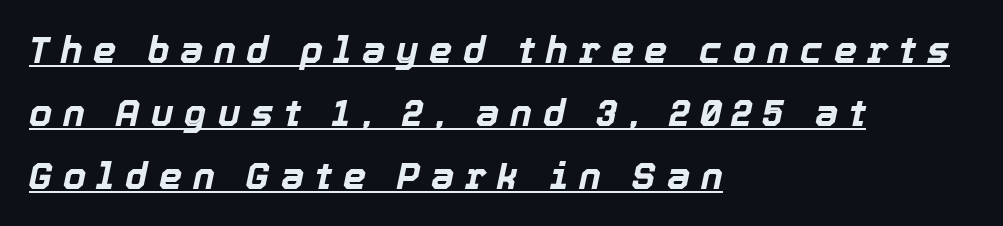
Q: Is the text bold? A: Yes.
Q: Is the text italic (slanted)? A: Yes, it leans right by about 12 degrees.
Q: Is the text underlined? A: Yes.
Q: How is the paragraph aligned? A: Left-aligned.
Q: Is the spacing between letters normal or unusually wide? A: Unusually wide.
Q: Is the spacing between lines tight, normal or loose? A: Normal.
Q: Width (condensed, normal, or wide)? A: Normal.
Q: x-height? A: Medium.
Q: Monospaced? A: No.
